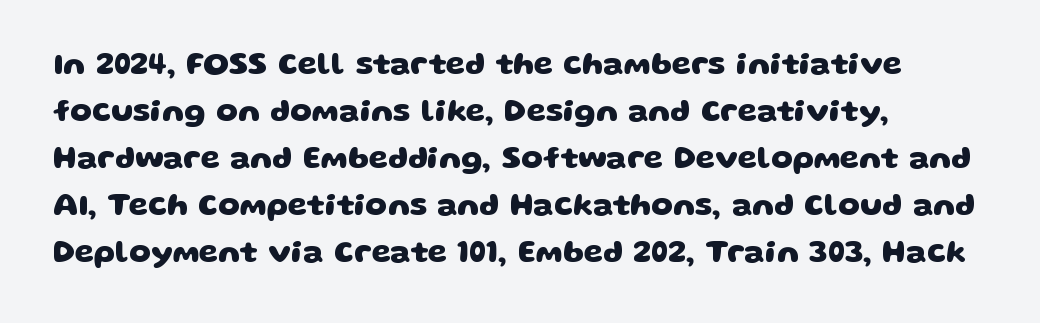
Q: Is the text bold? A: Yes.
Q: Is the typeface a serif or a sans-serif typeface? A: Sans-serif.
Q: Is the text underlined? A: No.
Q: How is the paragraph aligned? A: Left-aligned.
Q: Is the spacing between letters normal or unusually wide? A: Normal.
Q: Is the spacing between lines tight, normal or loose? A: Normal.
Q: Width (condensed, normal, or wide)? A: Wide.
Q: Stroke contrast? A: Low.
Q: x-height? A: Large.
Q: Monospaced? A: No.
